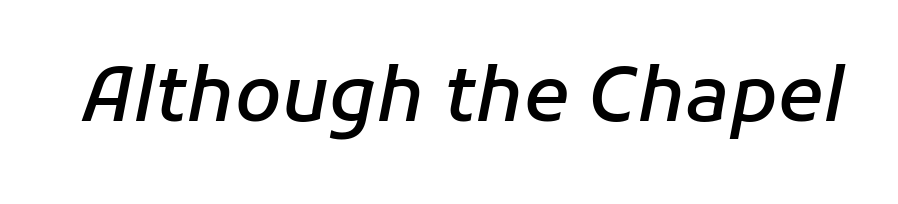
The image shows 75 px semibold type, italic (leaning right); set normal letter spacing, not underlined; low stroke contrast and a medium x-height.
